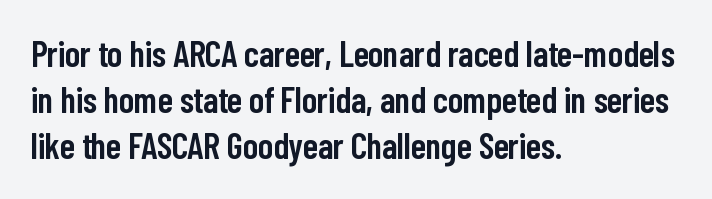
{"serif": "no", "italic": "no", "bold": "semi", "weight": "semibold", "width": "condensed", "stroke_contrast": "low", "x_height": "medium", "monospaced": "no", "underline": "no", "align": "left", "line_spacing": "normal", "line_spacing_ratio": 1.28, "letter_spacing": "normal", "letter_spacing_em": 0.0, "glyph_px": 36}
